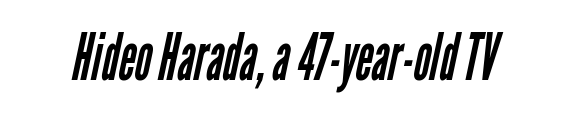
Plain, unruled lines of type. Think standard paragraph weight, or any step lighter than that. The characters display no serif detailing; their extremities are plain. These lines are rendered in a variable-pitch font.
